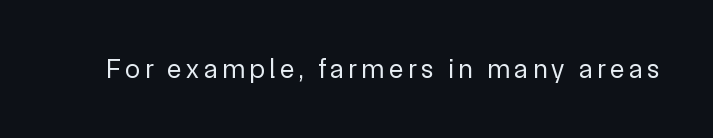
The space directly below the letters is spotless. The letters look calm and open, with moderate or lighter stems. Notice how the stems are strictly vertical — no italics here.
